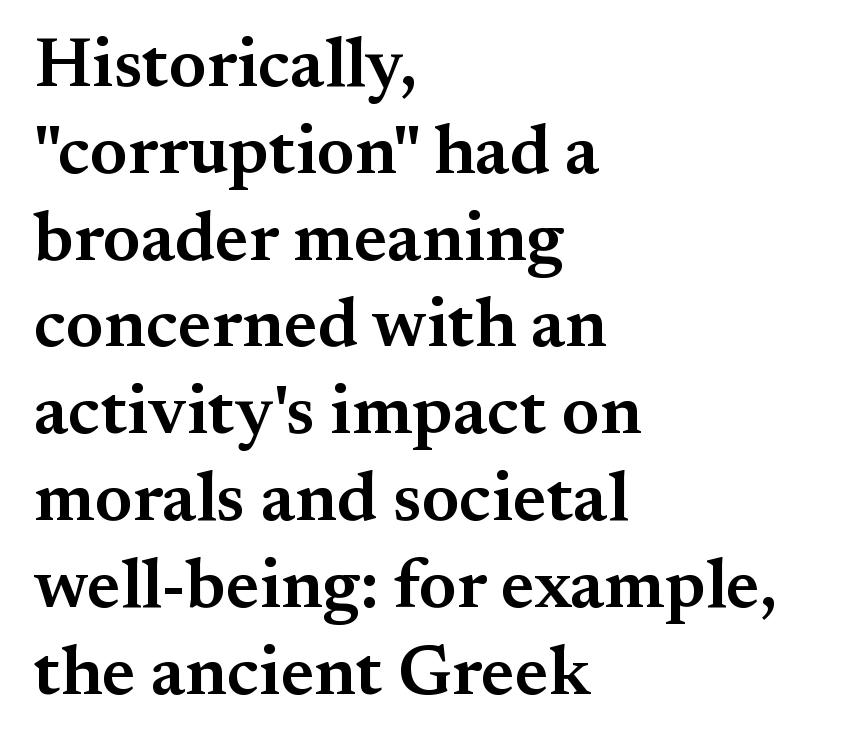
Moderately thickened strokes mark this as semibold type. Each row of text sits above clean, open space. The text was rendered using a seriffed face with decorative stroke endings. Each word holds together tightly as a unit, with standard inter-letter gaps. The font's upright variant was chosen for this text.
